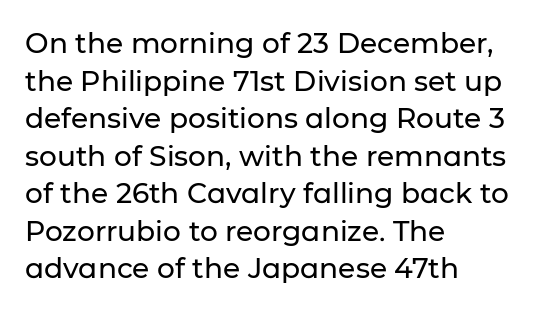
The image shows 28 px sans-serif type, upright; set left-aligned, normal line spacing (1.34x), normal letter spacing, not underlined; low stroke contrast and a medium x-height.
